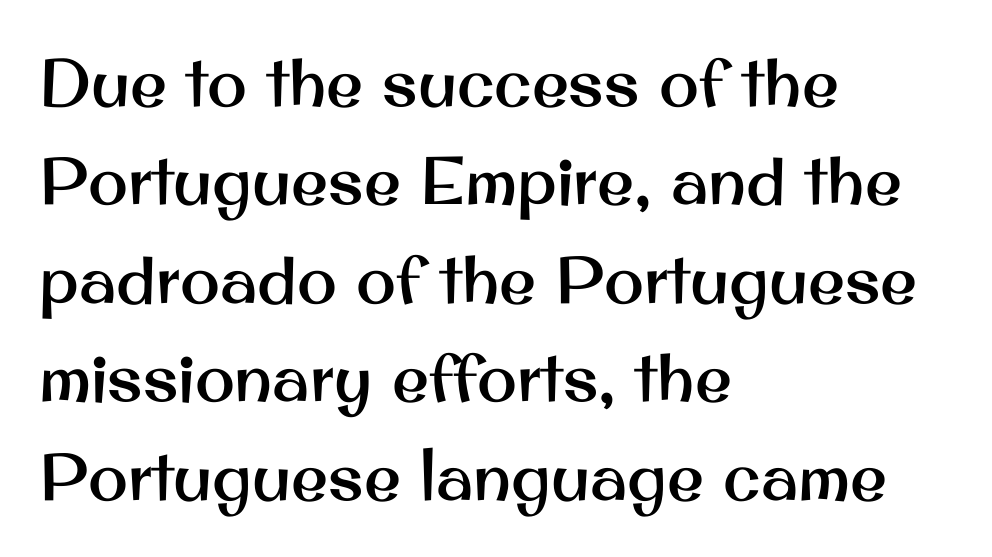
The image shows 67 px sans-serif type, upright; set left-aligned, normal line spacing (1.47x), normal letter spacing, not underlined; medium stroke contrast and a small x-height.
